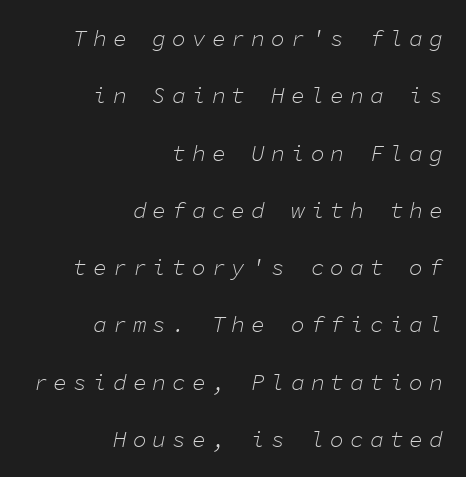
The image shows 23 px text type, italic (leaning right); set right-aligned, loose line spacing (2.49x), unusually wide letter spacing (+0.26 em), not underlined.
